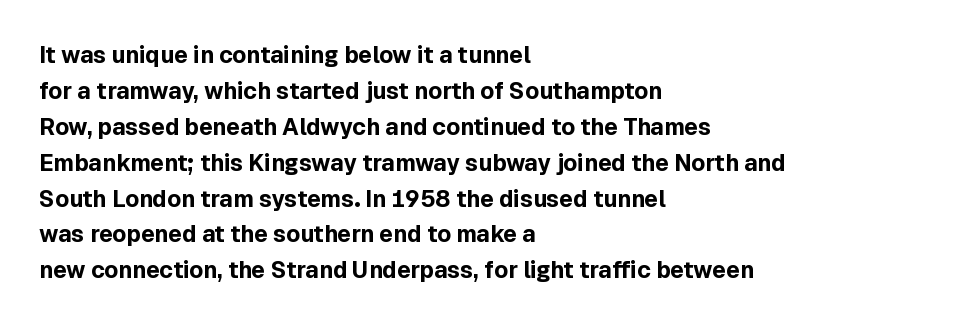
{"italic": "no", "bold": "yes", "underline": "no", "align": "left", "line_spacing": "normal", "line_spacing_ratio": 1.56, "letter_spacing": "normal", "letter_spacing_em": 0.0, "glyph_px": 23}
